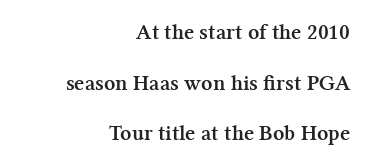
{"italic": "no", "bold": "yes", "underline": "no", "align": "right", "line_spacing": "loose", "line_spacing_ratio": 2.3, "letter_spacing": "normal", "letter_spacing_em": 0.0, "glyph_px": 22}
